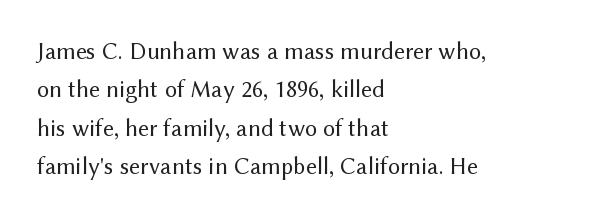
Q: Is the text bold? A: No.
Q: Is the text italic (slanted)? A: No, it is upright.
Q: Is the text underlined? A: No.
Q: How is the paragraph aligned? A: Left-aligned.
Q: Is the spacing between letters normal or unusually wide? A: Normal.
Q: Is the spacing between lines tight, normal or loose? A: Normal.
